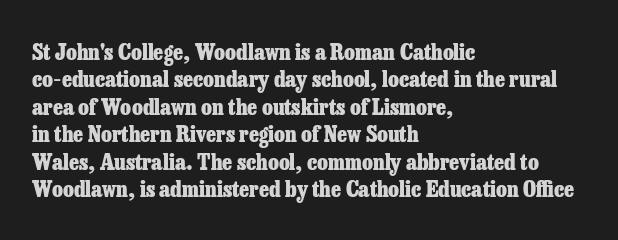
{"italic": "no", "bold": "yes", "underline": "no", "align": "left", "line_spacing": "normal", "line_spacing_ratio": 1.25, "letter_spacing": "normal", "letter_spacing_em": 0.0, "glyph_px": 22}
